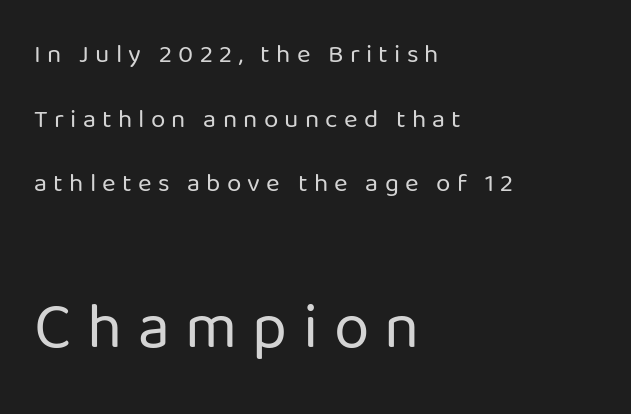
Q: Is the text bold? A: No.
Q: Is the text italic (slanted)? A: No, it is upright.
Q: Is the typeface a serif or a sans-serif typeface? A: Sans-serif.
Q: Is the text underlined? A: No.
Q: How is the paragraph aligned? A: Left-aligned.
Q: Is the spacing between letters normal or unusually wide? A: Unusually wide.
Q: Is the spacing between lines tight, normal or loose? A: Loose.
Q: Which block of text is set in a larger size, the first (top) or the second (bottom)? A: The second (bottom) one.
Q: Width (condensed, normal, or wide)? A: Normal.
Q: Stroke contrast? A: Low.
Q: x-height? A: Medium.
Q: Monospaced? A: No.
